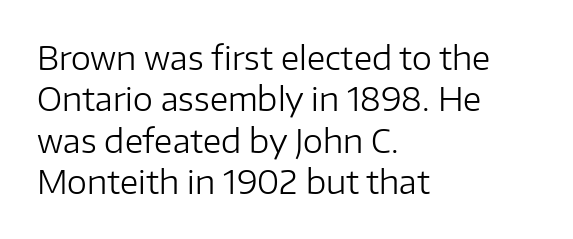
{"serif": "no", "italic": "no", "bold": "no", "weight": "regular", "width": "normal", "stroke_contrast": "low", "x_height": "medium", "monospaced": "no", "underline": "no", "align": "left", "line_spacing": "normal", "line_spacing_ratio": 1.29, "letter_spacing": "normal", "letter_spacing_em": 0.0, "glyph_px": 32}
